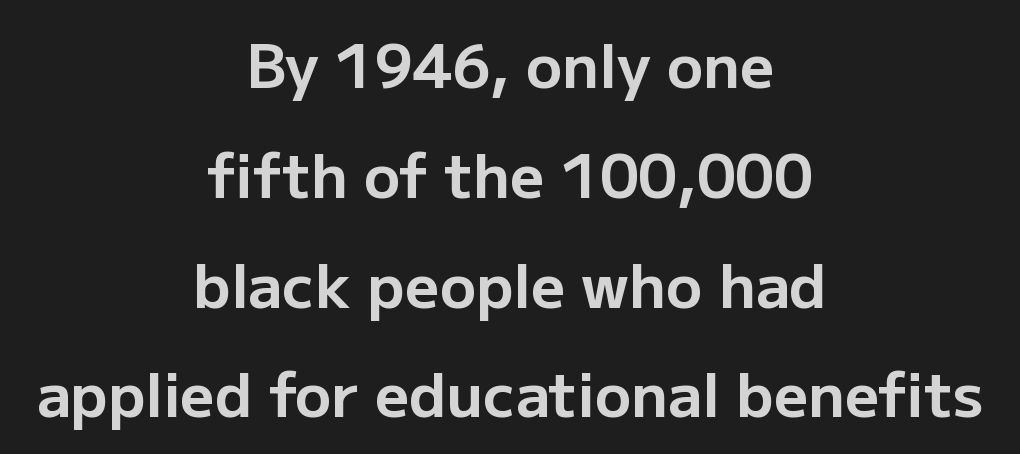
{"serif": "no", "italic": "no", "bold": "yes", "weight": "bold", "width": "normal", "stroke_contrast": "low", "x_height": "medium", "monospaced": "no", "underline": "no", "align": "center", "line_spacing_ratio": 1.83, "letter_spacing": "normal", "letter_spacing_em": 0.0, "glyph_px": 60}
